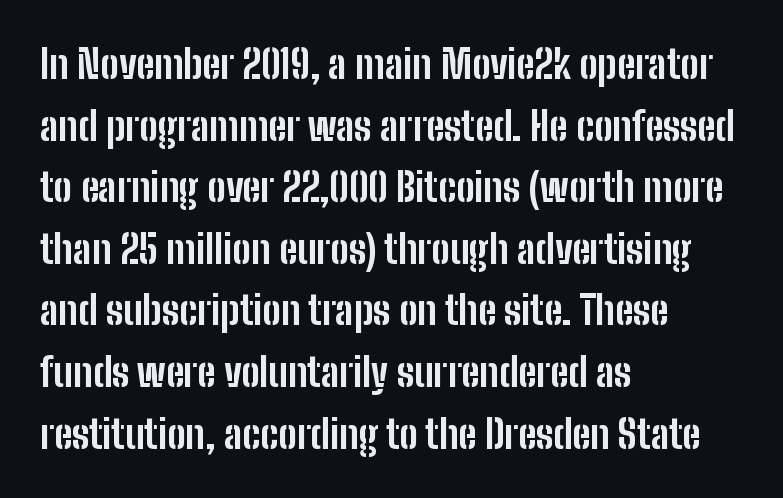
Plenty of ink on the page — the face is bold. The letters carry no serifs — their stems end cleanly without finishing strokes. All the whitespace from short lines collects on the right. Spacing between characters is what you'd get straight out of the box. Character widths vary here, with narrow letters taking less room than wide ones. The vertical gap from one line to the next is medium.
